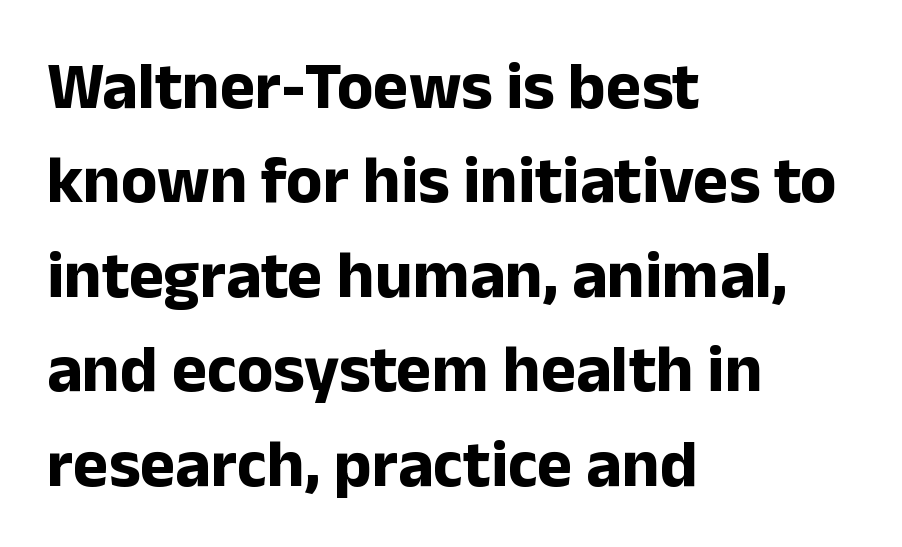
The image shows 67 px bold sans-serif type, upright; set left-aligned, normal line spacing (1.41x), normal letter spacing, not underlined; low stroke contrast and a medium x-height.
